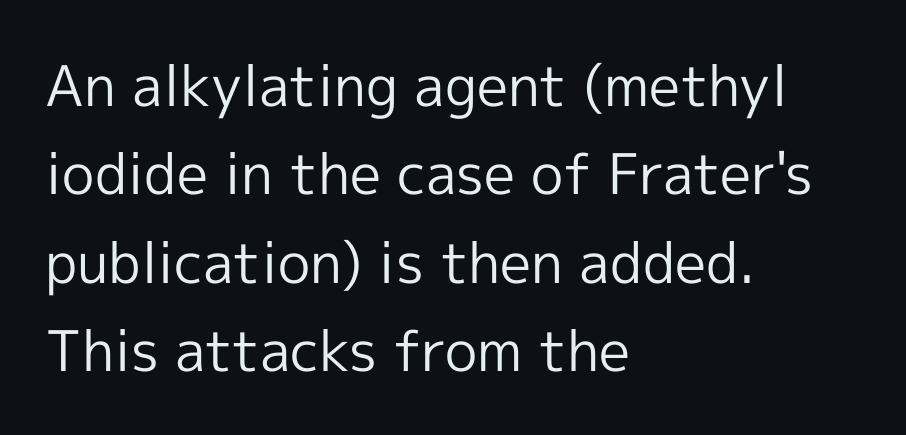
{"serif": "no", "italic": "no", "bold": "no", "weight": "regular", "width": "normal", "x_height": "medium", "monospaced": "no", "underline": "no", "align": "left", "line_spacing": "normal", "line_spacing_ratio": 1.58, "letter_spacing": "normal", "letter_spacing_em": 0.0, "glyph_px": 56}
